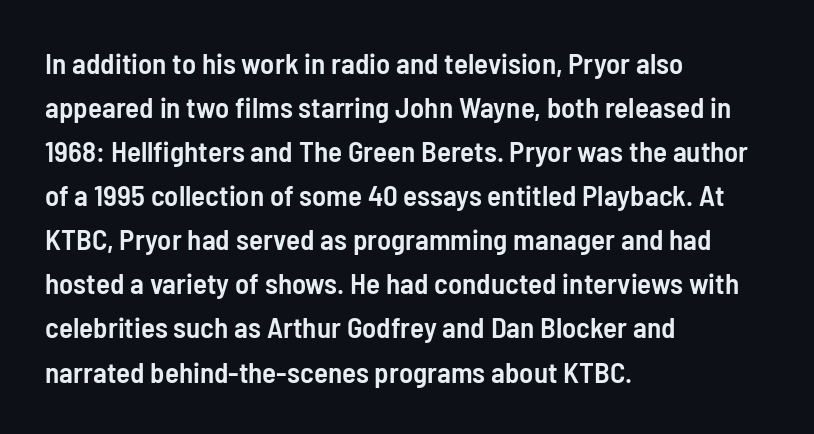
Q: Is the text bold? A: Semi-bold.
Q: Is the text italic (slanted)? A: No, it is upright.
Q: Is the typeface a serif or a sans-serif typeface? A: Sans-serif.
Q: Is the text underlined? A: No.
Q: How is the paragraph aligned? A: Left-aligned.
Q: Is the spacing between letters normal or unusually wide? A: Normal.
Q: Is the spacing between lines tight, normal or loose? A: Normal.
Q: Width (condensed, normal, or wide)? A: Condensed.
Q: Stroke contrast? A: Low.
Q: x-height? A: Medium.
Q: Monospaced? A: No.
